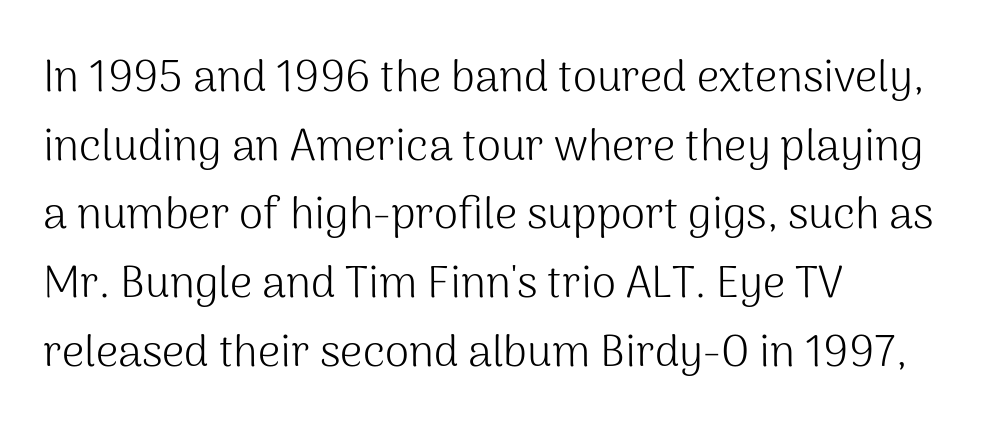
Q: Is the text bold? A: No.
Q: Is the text italic (slanted)? A: No, it is upright.
Q: Is the typeface a serif or a sans-serif typeface? A: Sans-serif.
Q: Is the text underlined? A: No.
Q: How is the paragraph aligned? A: Left-aligned.
Q: Is the spacing between letters normal or unusually wide? A: Normal.
Q: Is the spacing between lines tight, normal or loose? A: Normal.
Q: Width (condensed, normal, or wide)? A: Normal.
Q: Stroke contrast? A: Medium.
Q: x-height? A: Medium.
Q: Monospaced? A: No.
